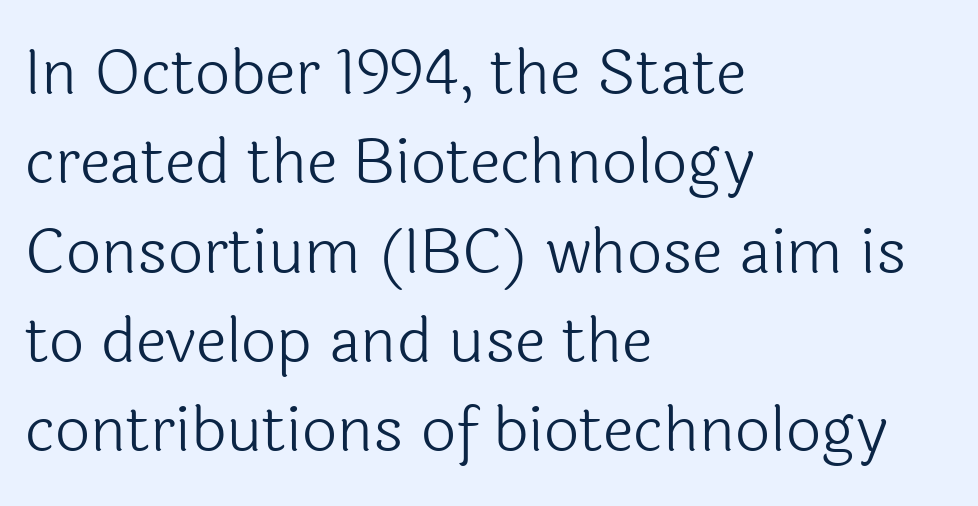
{"serif": "no", "italic": "no", "bold": "no", "weight": "light", "width": "normal", "x_height": "medium", "monospaced": "no", "underline": "no", "align": "left", "line_spacing": "normal", "line_spacing_ratio": 1.44, "letter_spacing": "normal", "letter_spacing_em": 0.0, "glyph_px": 62}
